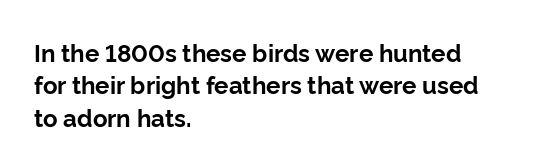
Q: Is the text bold? A: Yes.
Q: Is the text italic (slanted)? A: No, it is upright.
Q: Is the text underlined? A: No.
Q: How is the paragraph aligned? A: Left-aligned.
Q: Is the spacing between letters normal or unusually wide? A: Normal.
Q: Is the spacing between lines tight, normal or loose? A: Normal.
